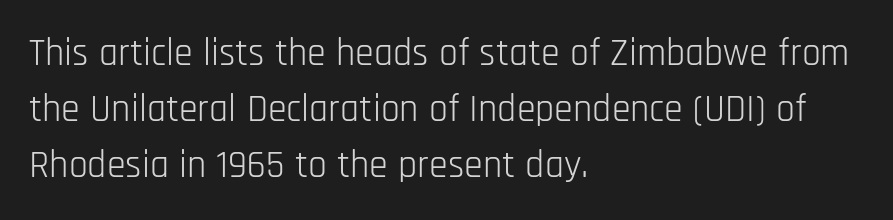
Q: Is the text bold? A: No.
Q: Is the text italic (slanted)? A: No, it is upright.
Q: Is the typeface a serif or a sans-serif typeface? A: Sans-serif.
Q: Is the text underlined? A: No.
Q: How is the paragraph aligned? A: Left-aligned.
Q: Is the spacing between letters normal or unusually wide? A: Normal.
Q: Is the spacing between lines tight, normal or loose? A: Normal.
Q: Width (condensed, normal, or wide)? A: Condensed.
Q: Stroke contrast? A: Low.
Q: x-height? A: Large.
Q: Monospaced? A: No.
